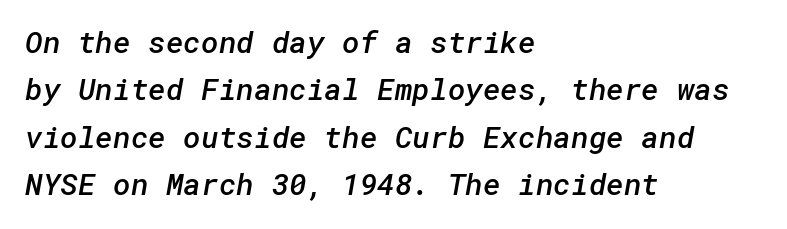
The image shows 30 px semibold sans-serif type; set left-aligned, normal line spacing (1.58x), normal letter spacing, not underlined; low stroke contrast and a medium x-height.
